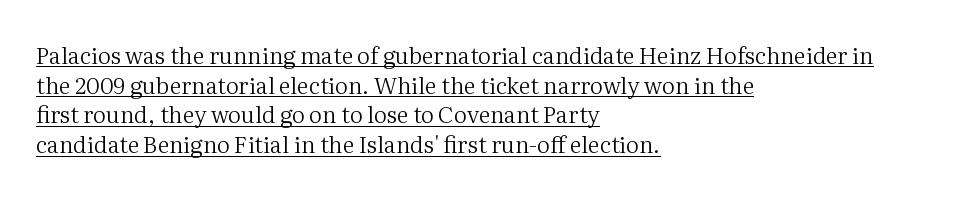
Q: Is the text bold? A: No.
Q: Is the text italic (slanted)? A: No, it is upright.
Q: Is the text underlined? A: Yes.
Q: How is the paragraph aligned? A: Left-aligned.
Q: Is the spacing between letters normal or unusually wide? A: Normal.
Q: Is the spacing between lines tight, normal or loose? A: Normal.
